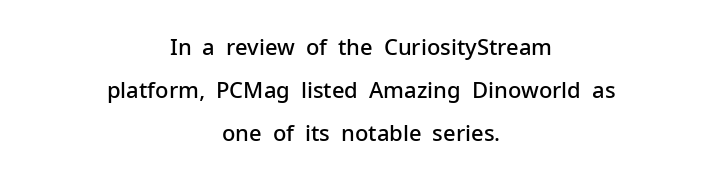
Check under the words: just untouched page. Characters remain perfectly vertical along every line. The letters sit at their default tracking, neither squeezed nor spread. Semibold letterforms, between regular and bold.
